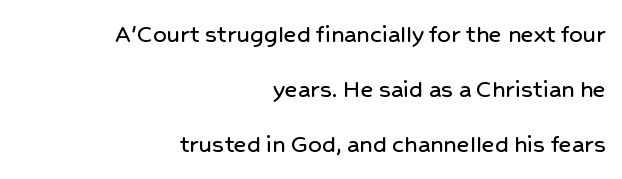
Q: Is the text italic (slanted)? A: No, it is upright.
Q: Is the text underlined? A: No.
Q: How is the paragraph aligned? A: Right-aligned.
Q: Is the spacing between letters normal or unusually wide? A: Normal.
Q: Is the spacing between lines tight, normal or loose? A: Loose.
